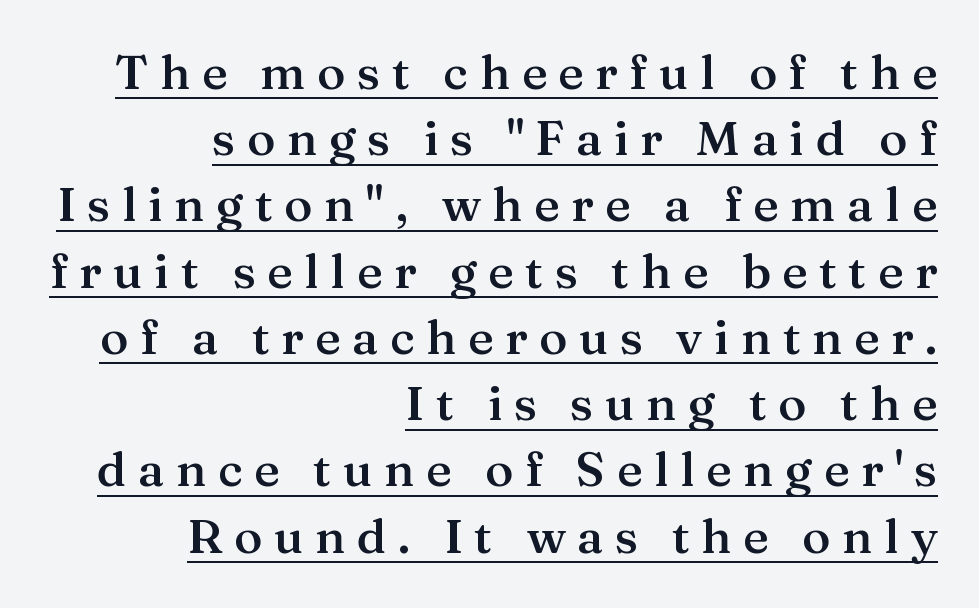
The image shows 48 px semibold serif type, upright; set right-aligned, normal line spacing (1.38x), unusually wide letter spacing (+0.24 em), underlined; medium stroke contrast and a medium x-height.
